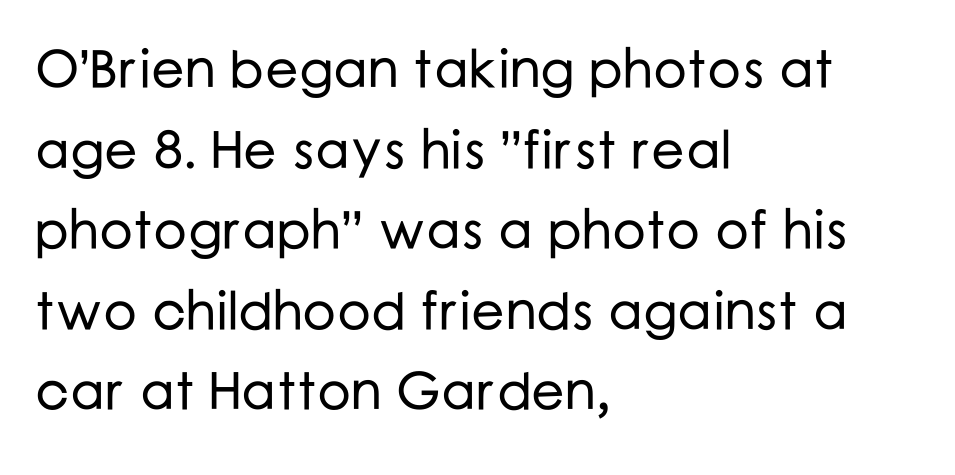
{"serif": "no", "italic": "no", "width": "normal", "stroke_contrast": "low", "x_height": "medium", "monospaced": "no", "underline": "no", "align": "left", "line_spacing": "normal", "line_spacing_ratio": 1.52, "letter_spacing": "normal", "letter_spacing_em": 0.0, "glyph_px": 53}
